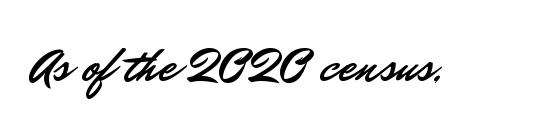
Q: Is the text italic (slanted)? A: Yes.
Q: Is the typeface a serif or a sans-serif typeface? A: Sans-serif.
Q: Is the text underlined? A: No.
Q: Is the spacing between letters normal or unusually wide? A: Normal.
Q: Width (condensed, normal, or wide)? A: Normal.
Q: Stroke contrast? A: Low.
Q: x-height? A: Small.
Q: Monospaced? A: No.
